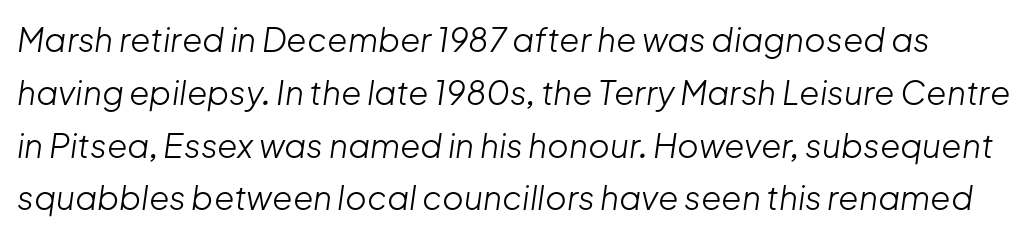
Q: Is the text bold? A: No.
Q: Is the text italic (slanted)? A: Yes, it leans right by about 8 degrees.
Q: Is the text underlined? A: No.
Q: Is the spacing between letters normal or unusually wide? A: Normal.
Q: Is the spacing between lines tight, normal or loose? A: Normal.
Q: Width (condensed, normal, or wide)? A: Normal.
Q: Stroke contrast? A: Low.
Q: x-height? A: Medium.
Q: Monospaced? A: No.
